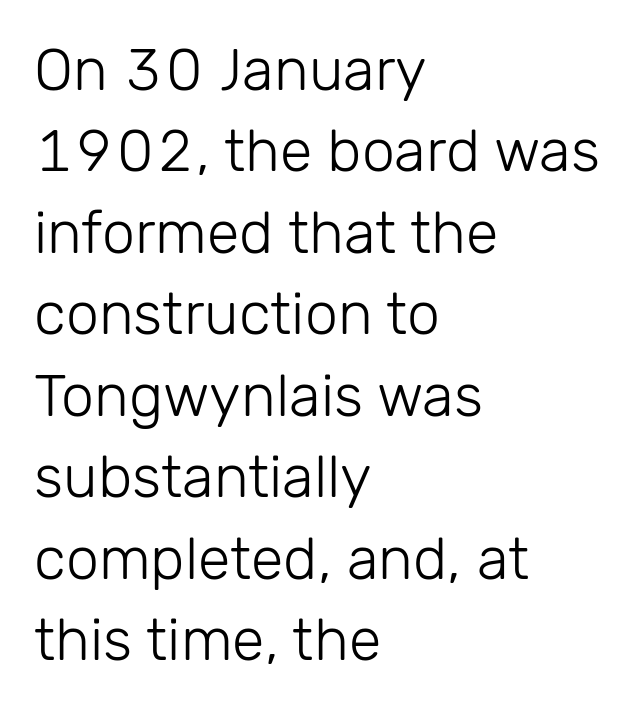
Q: Is the text bold? A: No.
Q: Is the text italic (slanted)? A: No, it is upright.
Q: Is the typeface a serif or a sans-serif typeface? A: Sans-serif.
Q: Is the text underlined? A: No.
Q: How is the paragraph aligned? A: Left-aligned.
Q: Is the spacing between letters normal or unusually wide? A: Normal.
Q: Is the spacing between lines tight, normal or loose? A: Normal.
Q: Width (condensed, normal, or wide)? A: Normal.
Q: Stroke contrast? A: Low.
Q: x-height? A: Medium.
Q: Monospaced? A: No.
